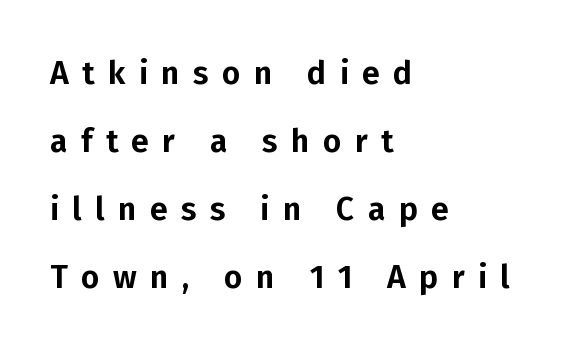
These lines stack with their left ends in a neat column. Nobody drew a line under any word here. This sample has the flowing, uneven cadence of proportional lettering. Each word looks stretched out because of the extra space between its letters.
